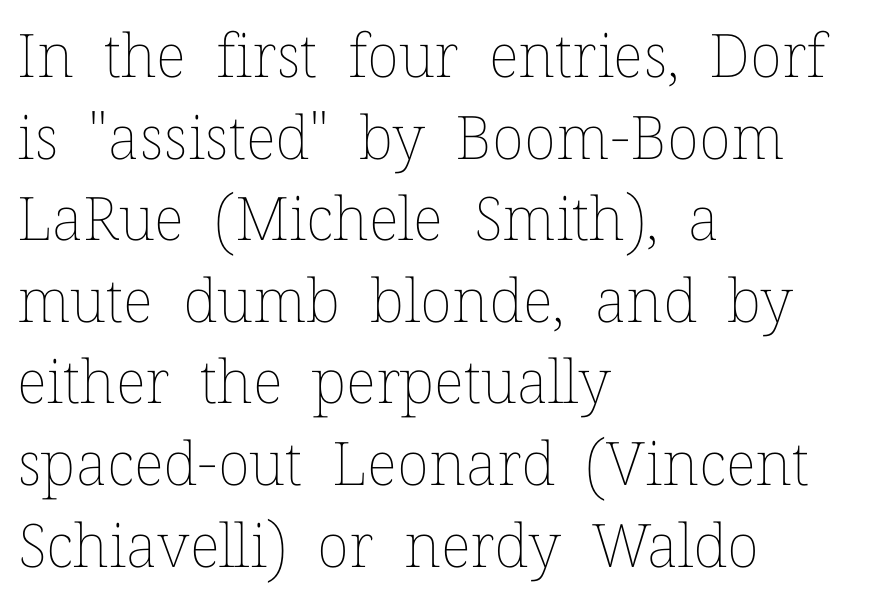
The image shows 60 px thin type, upright; set left-aligned, normal line spacing (1.36x), normal letter spacing, not underlined; low stroke contrast and a medium x-height.
